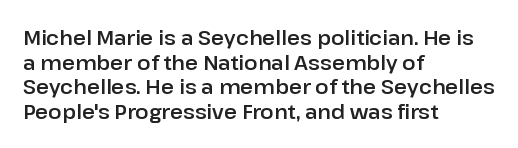
Here the glyphs are tracked normally, forming tight word shapes. The baseline area is clear. Ascenders rise straight up at ninety degrees. These lines stack with their left ends in a neat column.
